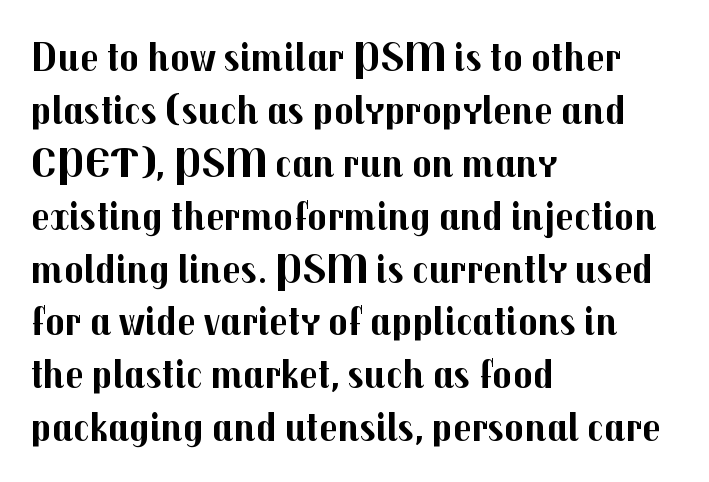
Leftover space on each line is placed entirely after the last word. Type style note: lacks serifs. Tracking here is standard; glyphs follow each other at the usual distance. Do the characters align in a grid? No, the font is proportional. Notice how descenders clear the ascenders below comfortably — that's standard leading. Strokes here are thick enough to call this a true bold.
